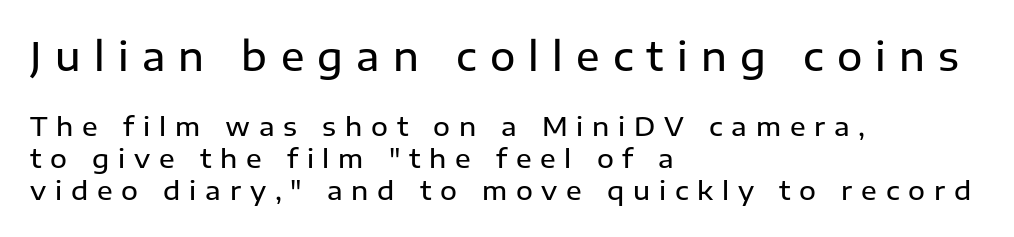
In CSS terms this would be text-align: left. Spacing verdict: proportional, widths tailored to each character. In this sample the first text group is rendered at the bigger scale. Each letter's strokes conclude bluntly, with no projecting serifs. The horizontal fit of the characters is loose and conspicuously gappy. Letters rest on an invisible, unmarked baseline.
